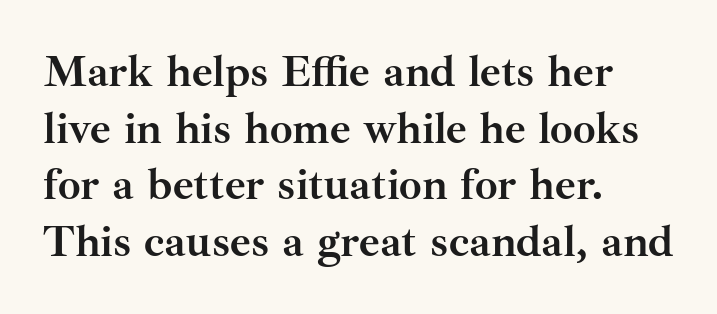
The image shows 45 px semibold serif type, upright; set left-aligned, normal line spacing (1.26x), normal letter spacing, not underlined; medium stroke contrast and a small x-height.
